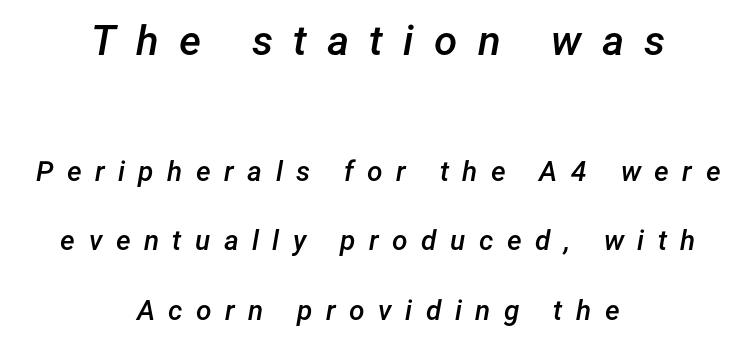
The image shows 42 px semibold type, italic (leaning right); set centered, loose line spacing (2.47x), unusually wide letter spacing (+0.48 em), not underlined; the first (top) block is 1.5x larger; low stroke contrast and a medium x-height.
